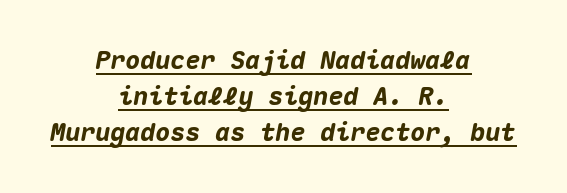
{"italic": "yes", "lean": "right", "slant_degrees": 10, "bold": "yes", "underline": "yes", "align": "center", "line_spacing": "normal", "line_spacing_ratio": 1.45, "letter_spacing": "normal", "letter_spacing_em": 0.0, "glyph_px": 25}
